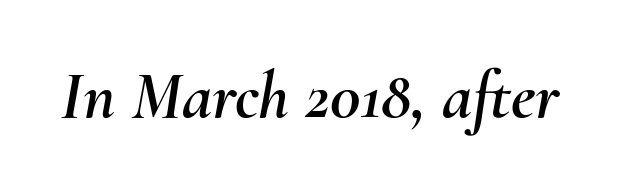
The image shows 68 px text type, italic (leaning right); set normal letter spacing, not underlined; medium stroke contrast and a small x-height.
